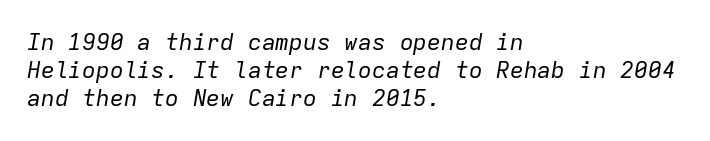
Has an underline been added? It has not. Line beginnings align vertically; line endings do not. Characters are canted at an angle relative to the baseline's perpendicular. Tracking value appears to be zero — textbook default spacing.
